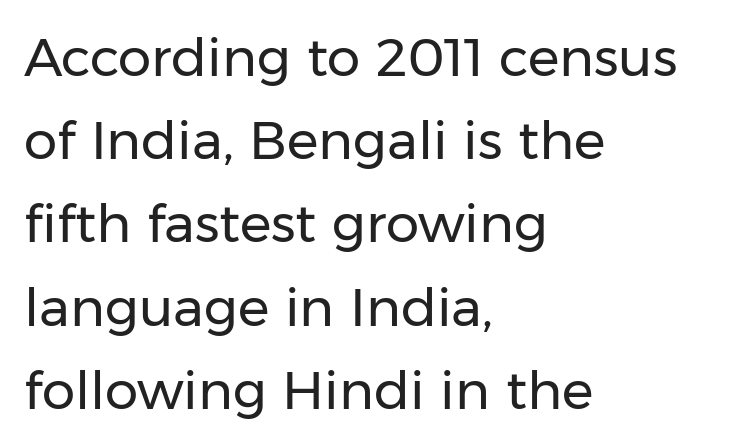
{"serif": "no", "italic": "no", "bold": "no", "weight": "regular", "width": "normal", "stroke_contrast": "low", "x_height": "medium", "monospaced": "no", "underline": "no", "align": "left", "line_spacing": "normal", "line_spacing_ratio": 1.57, "letter_spacing": "normal", "letter_spacing_em": 0.0, "glyph_px": 53}
